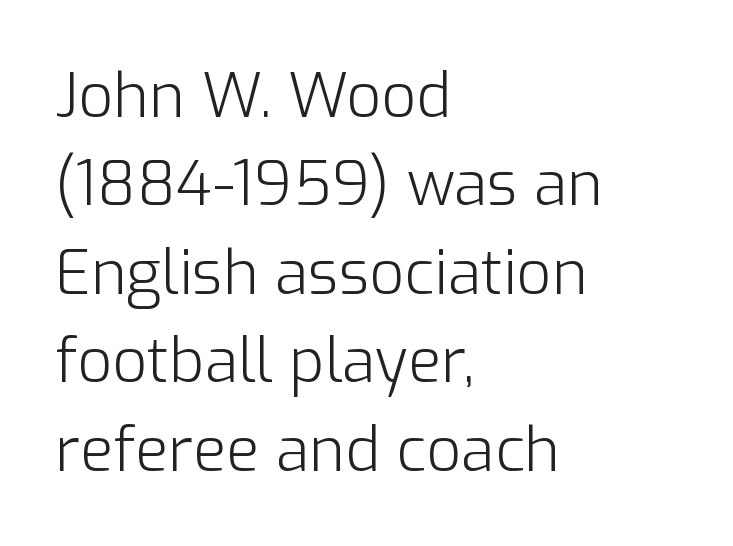
{"serif": "no", "italic": "no", "bold": "no", "weight": "light", "width": "normal", "stroke_contrast": "low", "x_height": "medium", "monospaced": "no", "underline": "no", "align": "left", "line_spacing": "normal", "line_spacing_ratio": 1.45, "letter_spacing": "normal", "letter_spacing_em": 0.0, "glyph_px": 61}
